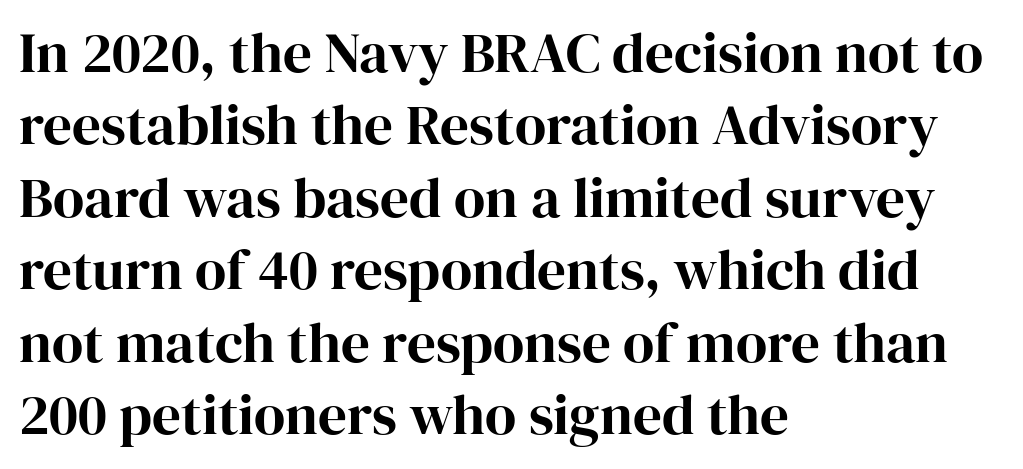
One glance says typical: line gaps are just what's usual. The gaps between neighbouring characters are ordinary and unremarkable. Check where the strokes stop: tiny serifs finish them off. Spacing verdict: proportional, widths tailored to each character. You can tell it's not italic because the verticals are truly vertical. Just letters on the line, the space beneath them empty.
